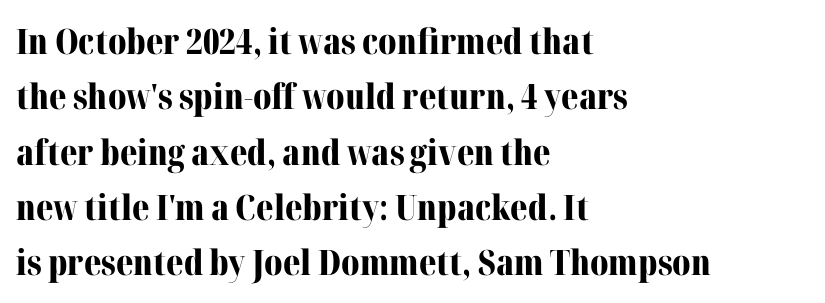
The image shows 35 px bold serif type, upright; set left-aligned, normal line spacing (1.58x), normal letter spacing, not underlined; medium stroke contrast and a medium x-height.
